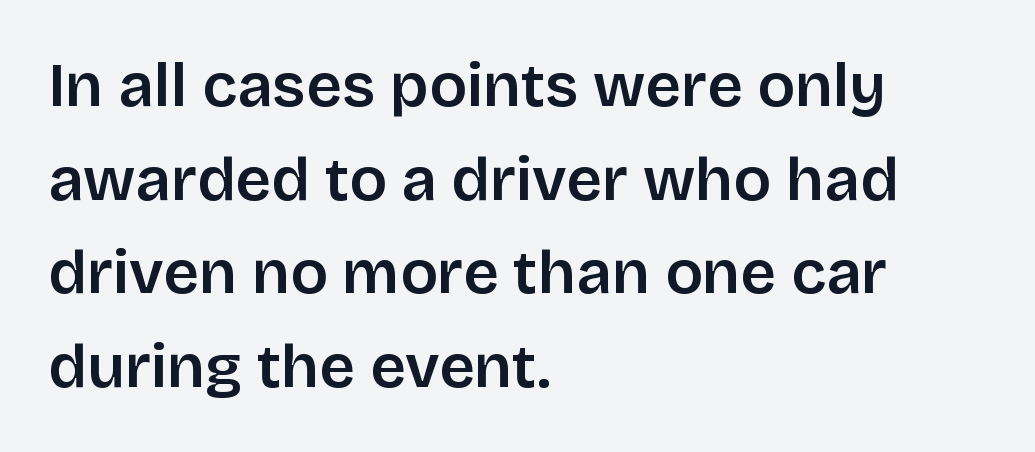
The image shows 62 px semibold sans-serif type, upright; set left-aligned, normal line spacing (1.51x), normal letter spacing, not underlined; low stroke contrast and a large x-height.
